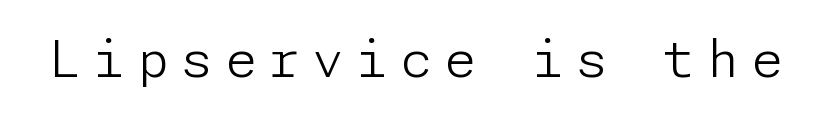
The image shows 51 px light sans-serif type, upright; set unusually wide letter spacing (+0.24 em), not underlined; low stroke contrast and a medium x-height.
